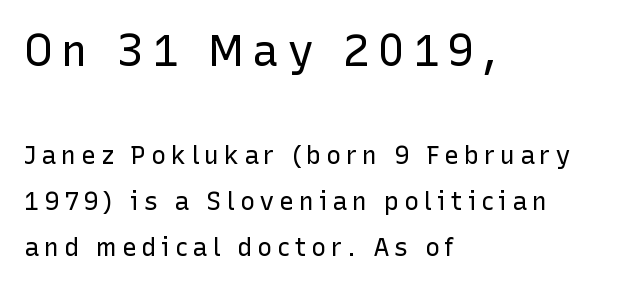
Beneath every word, the page is bare. These lines are rendered in a variable-pitch font. Compared with a centered layout, this one pins lines to the left instead. Letters have the restrained weight of plain body copy at most.
